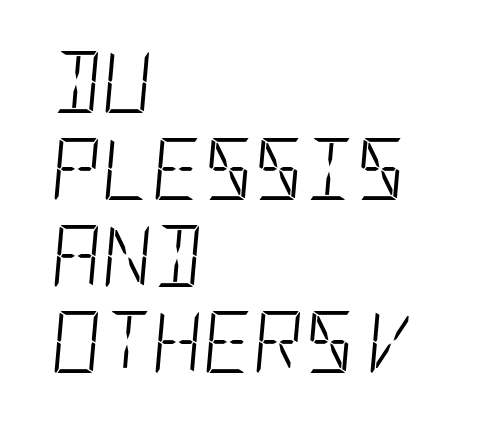
How would I describe the line gaps? Plain and ordinary. Words appear dense and cohesive because spacing is normal. Notice how the passage keeps a crisp vertical edge on the left only. The axis of the letterforms is tilted away from vertical. No extra ink here — the face is not bold. Plain, unruled lines of type.
